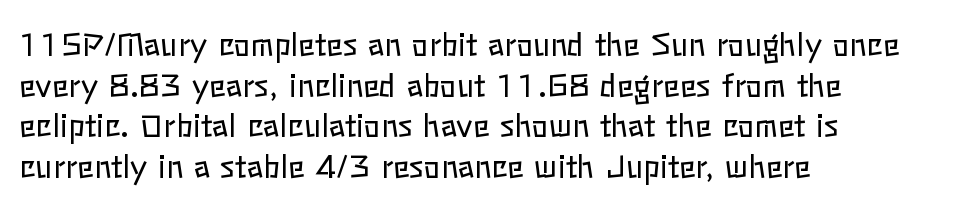
{"italic": "no", "bold": "no", "weight": "regular", "width": "normal", "stroke_contrast": "low", "x_height": "medium", "monospaced": "no", "underline": "no", "align": "left", "line_spacing": "normal", "line_spacing_ratio": 1.31, "letter_spacing": "normal", "letter_spacing_em": 0.0, "glyph_px": 31}
